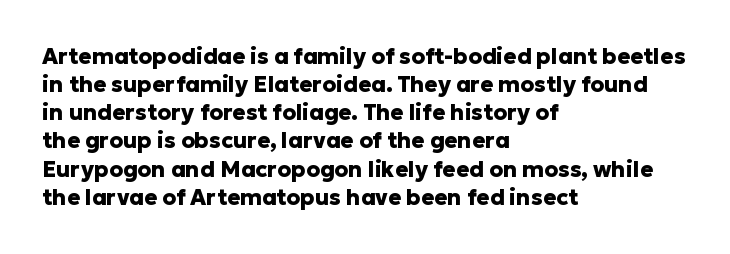
The image shows 22 px bold type, upright; set left-aligned, normal line spacing (1.28x), normal letter spacing, not underlined.
